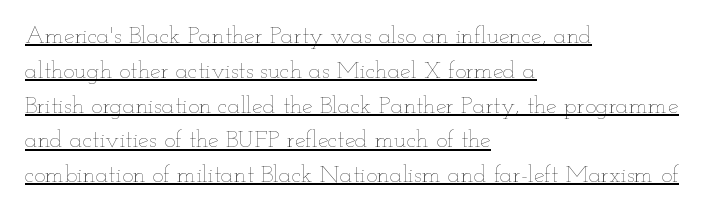
The image shows 24 px text type, upright; set left-aligned, normal line spacing (1.45x), normal letter spacing, underlined.
